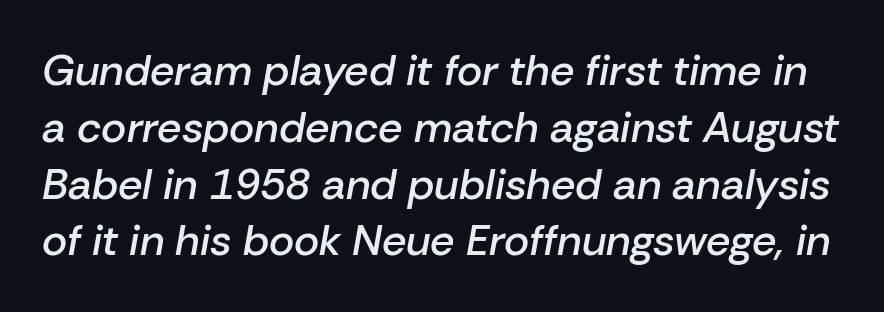
The image shows 43 px semibold type, italic (leaning right); set normal line spacing (1.32x), normal letter spacing, not underlined; low stroke contrast and a medium x-height.
